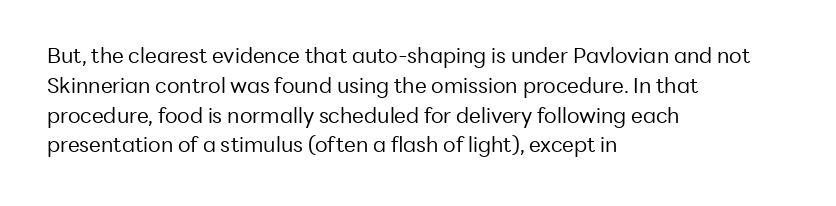
Quick note: interline space is typical. Nothing unusual about the tracking: characters are spaced as the font intends. Unmarked baselines from the first word to the last. No italicization has been applied; the sample stays upright.
